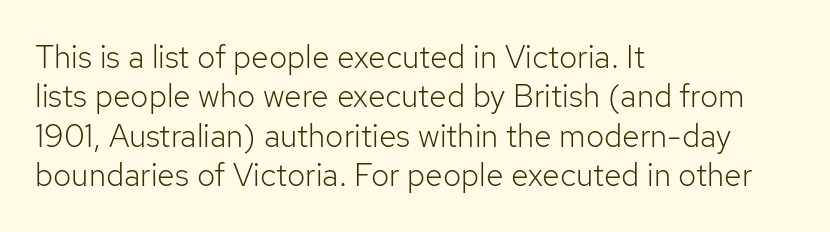
The image shows 32 px light sans-serif type, upright; set left-aligned, line spacing 1.23x, normal letter spacing, not underlined; low stroke contrast and a medium x-height.
